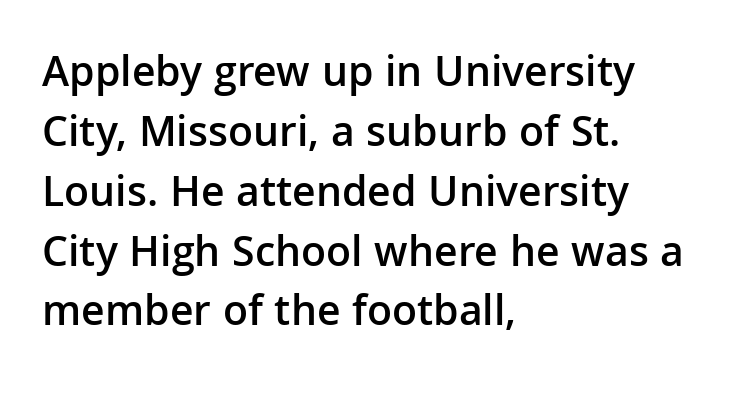
The image shows 44 px semibold sans-serif type, upright; set left-aligned, normal line spacing (1.36x), normal letter spacing, not underlined; low stroke contrast and a medium x-height.
